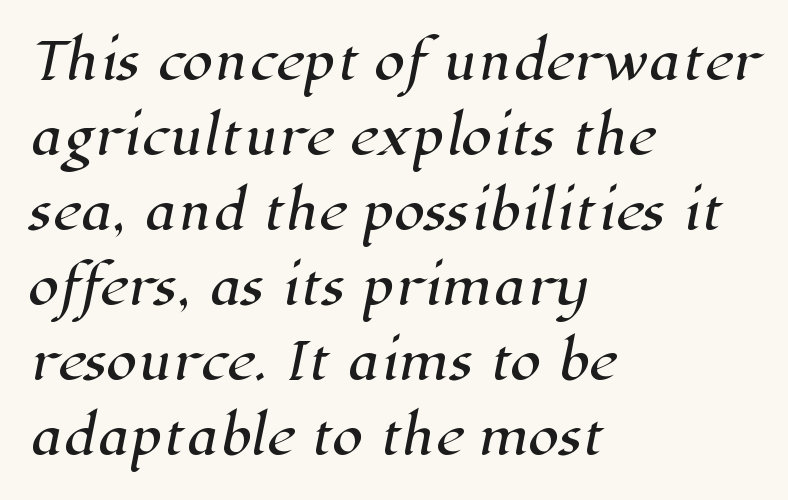
Yep, those are serifs on the letters. Each word holds together tightly as a unit, with standard inter-letter gaps. A student would call this left alignment; a typographer would say flush left, rag right. Do the characters align in a grid? No, the font is proportional. In terms of leading, this rendering sits right in the middle. The string is rendered with underlining switched off.
